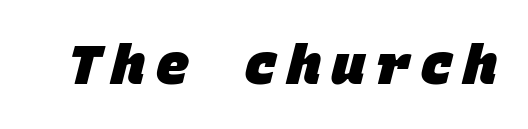
{"serif": "no", "bold": "yes", "weight": "heavy", "width": "normal", "stroke_contrast": "low", "x_height": "large", "monospaced": "yes", "underline": "no", "letter_spacing": "wide", "letter_spacing_em": 0.2, "glyph_px": 55}
